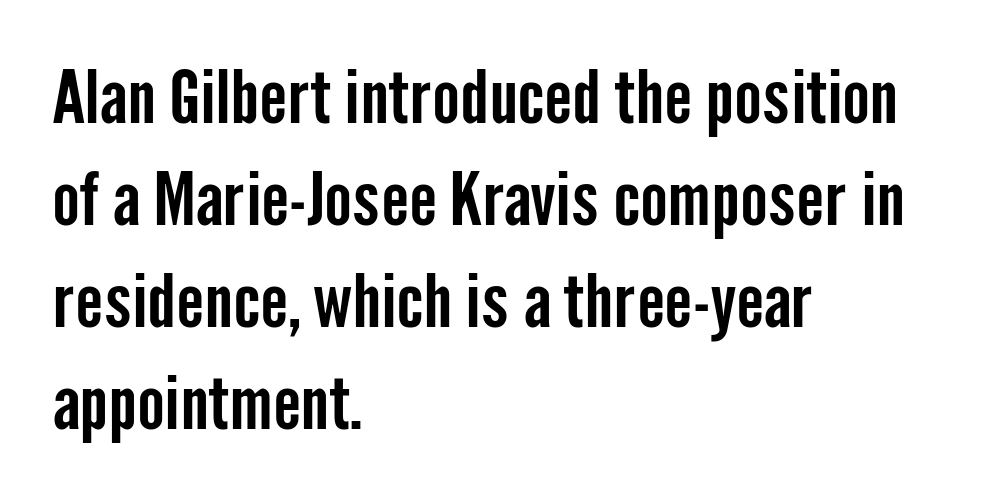
The horizontal fit of the characters is conventional and even. If you drew a line through each stem, it would be perfectly vertical. Normally led — the rows are evenly, conventionally spaced. The passage shown is typed in a proportional face where columns would drift.
